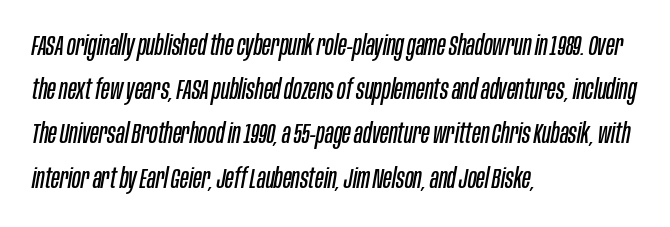
{"italic": "yes", "lean": "right", "slant_degrees": 10, "bold": "no", "weight": "regular", "width": "condensed", "stroke_contrast": "low", "x_height": "large", "monospaced": "no", "underline": "no", "align": "left", "line_spacing": "normal", "line_spacing_ratio": 1.58, "letter_spacing": "normal", "letter_spacing_em": 0.0, "glyph_px": 28}
